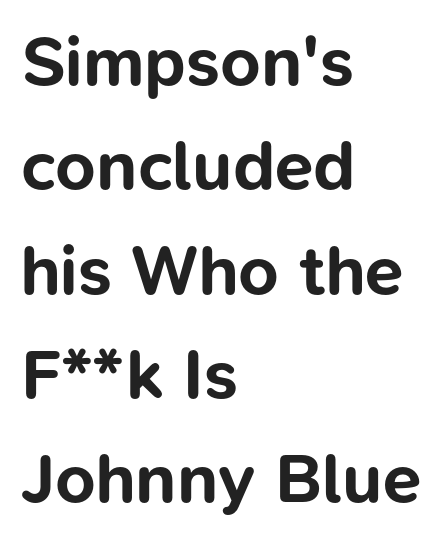
Q: Is the text bold? A: Yes.
Q: Is the text italic (slanted)? A: No, it is upright.
Q: Is the typeface a serif or a sans-serif typeface? A: Sans-serif.
Q: Is the text underlined? A: No.
Q: How is the paragraph aligned? A: Left-aligned.
Q: Is the spacing between letters normal or unusually wide? A: Normal.
Q: Is the spacing between lines tight, normal or loose? A: Normal.
Q: Width (condensed, normal, or wide)? A: Normal.
Q: Stroke contrast? A: Low.
Q: x-height? A: Medium.
Q: Monospaced? A: No.
